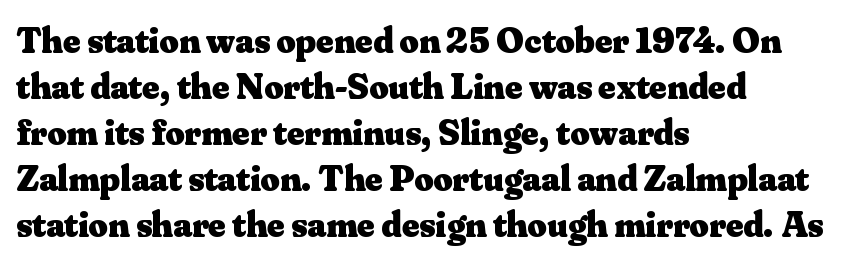
Q: Is the text bold? A: Yes.
Q: Is the text italic (slanted)? A: No, it is upright.
Q: Is the typeface a serif or a sans-serif typeface? A: Serif.
Q: Is the text underlined? A: No.
Q: How is the paragraph aligned? A: Left-aligned.
Q: Is the spacing between letters normal or unusually wide? A: Normal.
Q: Width (condensed, normal, or wide)? A: Normal.
Q: Stroke contrast? A: Medium.
Q: x-height? A: Small.
Q: Monospaced? A: No.
